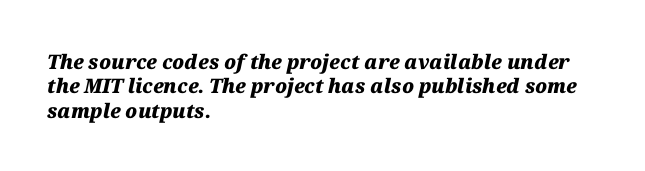
{"italic": "yes", "lean": "right", "slant_degrees": 12, "bold": "yes", "underline": "no", "align": "left", "line_spacing_ratio": 1.22, "letter_spacing": "normal", "letter_spacing_em": 0.0, "glyph_px": 20}
